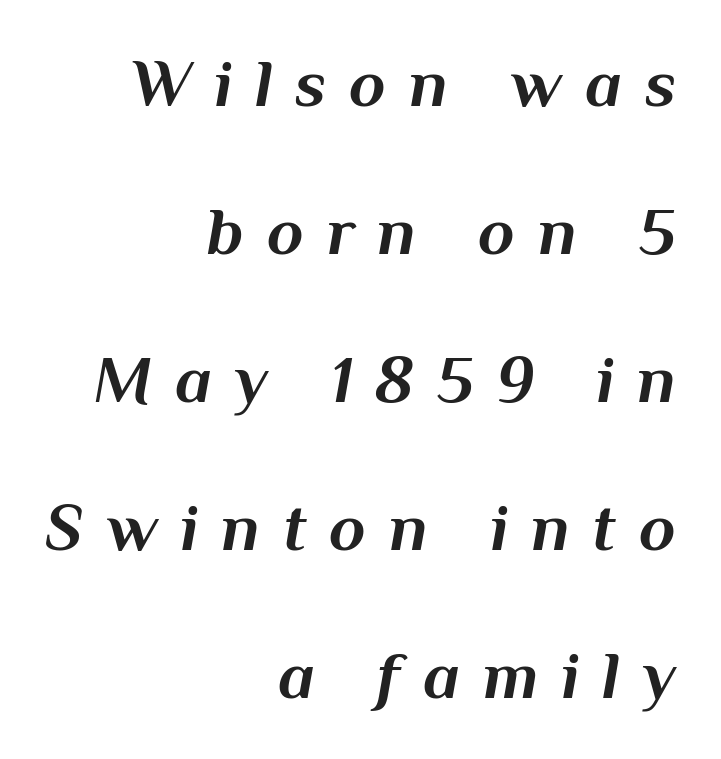
Visually the block forms a straight wall on the right and a jagged coastline on the left. Character widths vary here, with narrow letters taking less room than wide ones. Typesetter's note: full bold, strokes at maximum text heaviness. You could fit nearly another row in the gap between these rows. Substantial extra tracking has been applied to these lines.
